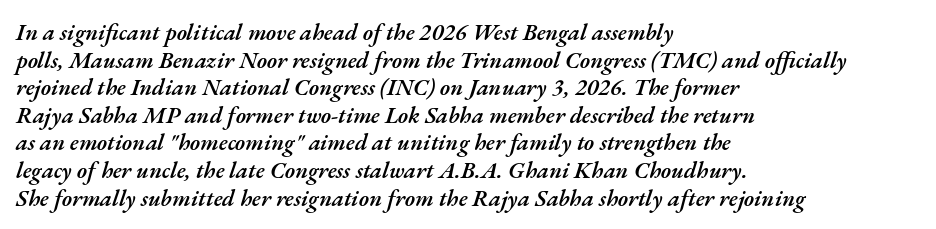
Q: Is the text bold? A: Semi-bold.
Q: Is the text italic (slanted)? A: Yes, it leans right by about 17 degrees.
Q: Is the text underlined? A: No.
Q: How is the paragraph aligned? A: Left-aligned.
Q: Is the spacing between letters normal or unusually wide? A: Normal.
